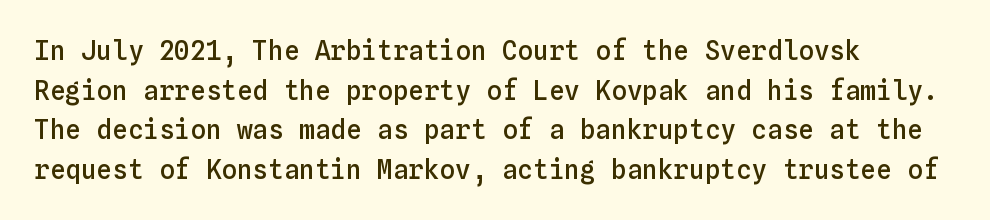
The image shows 26 px text type, upright; set left-aligned, normal line spacing (1.52x), normal letter spacing, not underlined.
